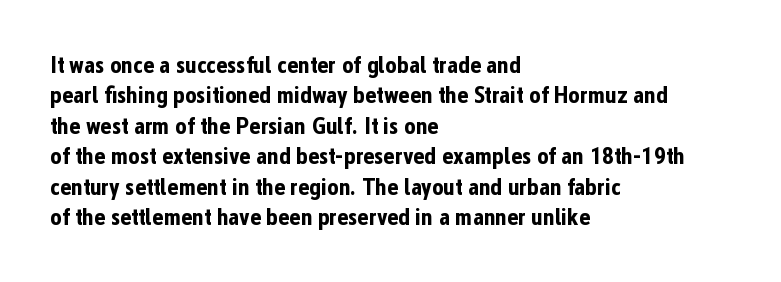
{"italic": "no", "bold": "yes", "underline": "no", "align": "left", "line_spacing": "normal", "line_spacing_ratio": 1.27, "letter_spacing": "normal", "letter_spacing_em": 0.0, "glyph_px": 24}
